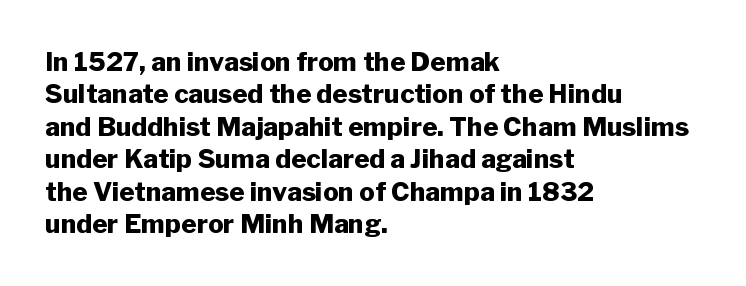
Q: Is the text bold? A: Yes.
Q: Is the text italic (slanted)? A: No, it is upright.
Q: Is the text underlined? A: No.
Q: How is the paragraph aligned? A: Left-aligned.
Q: Is the spacing between letters normal or unusually wide? A: Normal.
Q: Is the spacing between lines tight, normal or loose? A: Normal.
